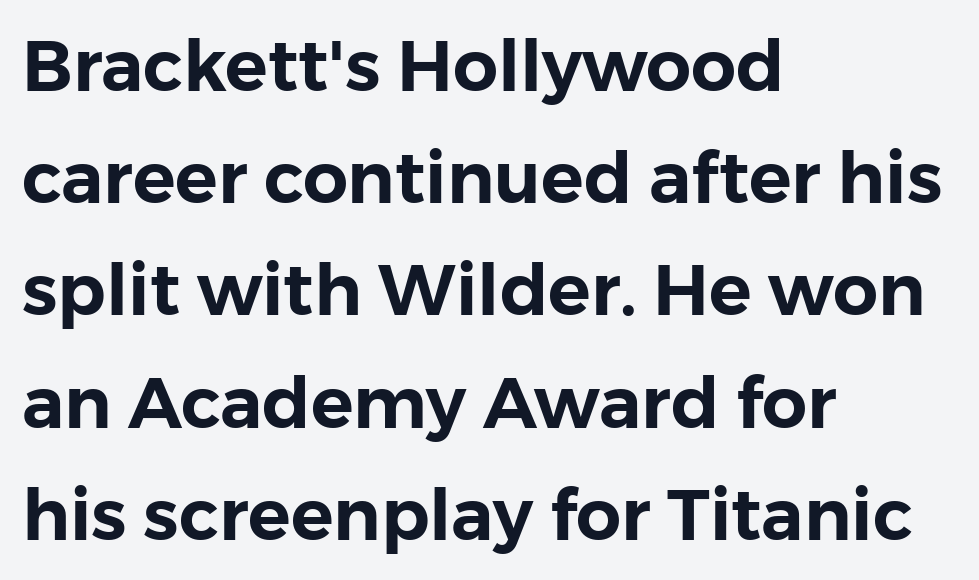
The rendering shows plain stroke endings on the letterforms — a sans-serif design. You could not count columns in this text — the font is proportionally spaced. The axis of the letterforms is exactly vertical. Which margin do the lines hug? The left one — the right edge is uneven.
